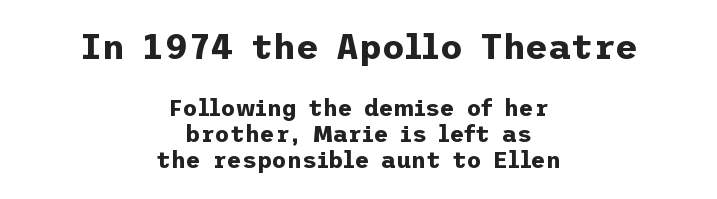
Is the lower block the larger one? No — the upper block carries the bigger type. The tracking reads as untouched default to a designer's eye. Does the copy run flush right? No — it is centered line by line. Compared with typical paragraphs, the rows here are closer together.
